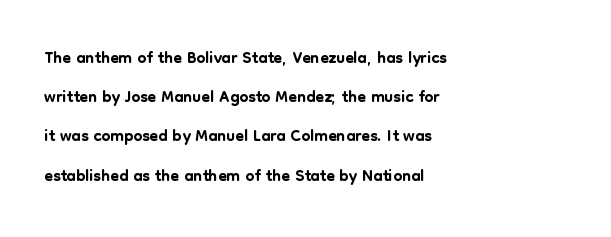
The foot of each line stays bare and open. Upright lettering throughout. Characters follow at the spacing the type designer built in. Line spacing here is normal.
